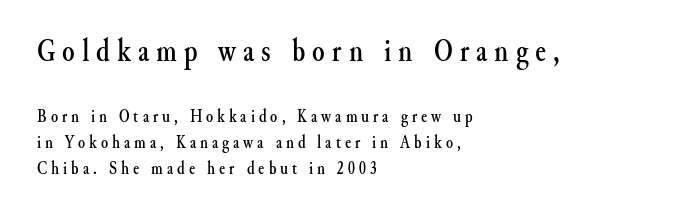
The rendering uses a moderate line-height, typical for paragraphs. Each row of text sits above clean, open space. Does extra space separate the letters? Yes, quite a lot of it. Every stem runs plumb, perpendicular to the baseline.
